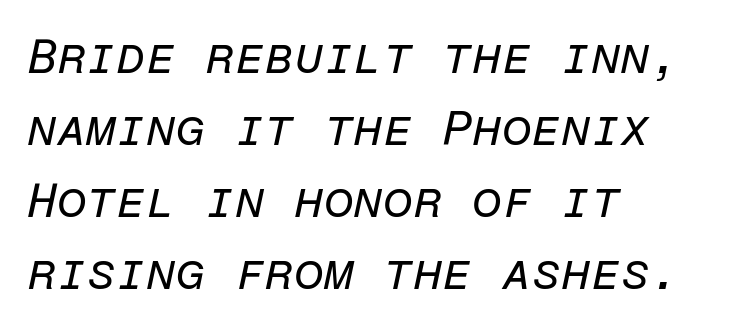
The image shows 48 px regular-weight type, italic (leaning right), monospaced; set left-aligned, normal line spacing (1.5x), normal letter spacing, not underlined; low stroke contrast and a medium x-height.
